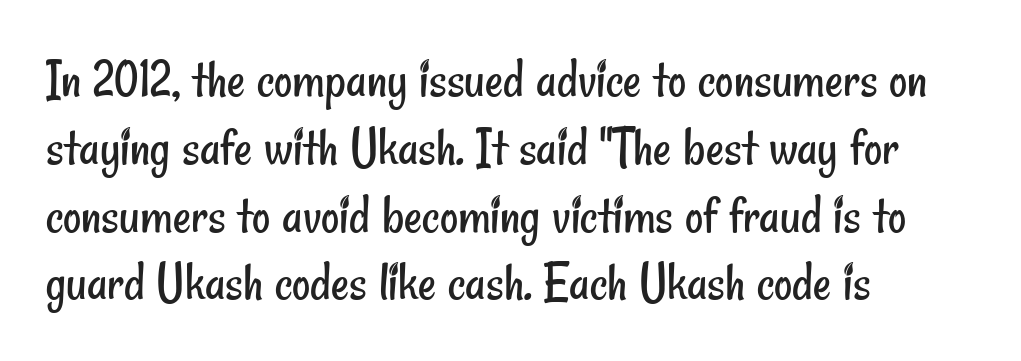
{"serif": "no", "bold": "no", "weight": "regular", "width": "condensed", "stroke_contrast": "low", "x_height": "small", "monospaced": "no", "underline": "no", "align": "left", "line_spacing_ratio": 1.21, "letter_spacing": "normal", "letter_spacing_em": 0.0, "glyph_px": 56}
